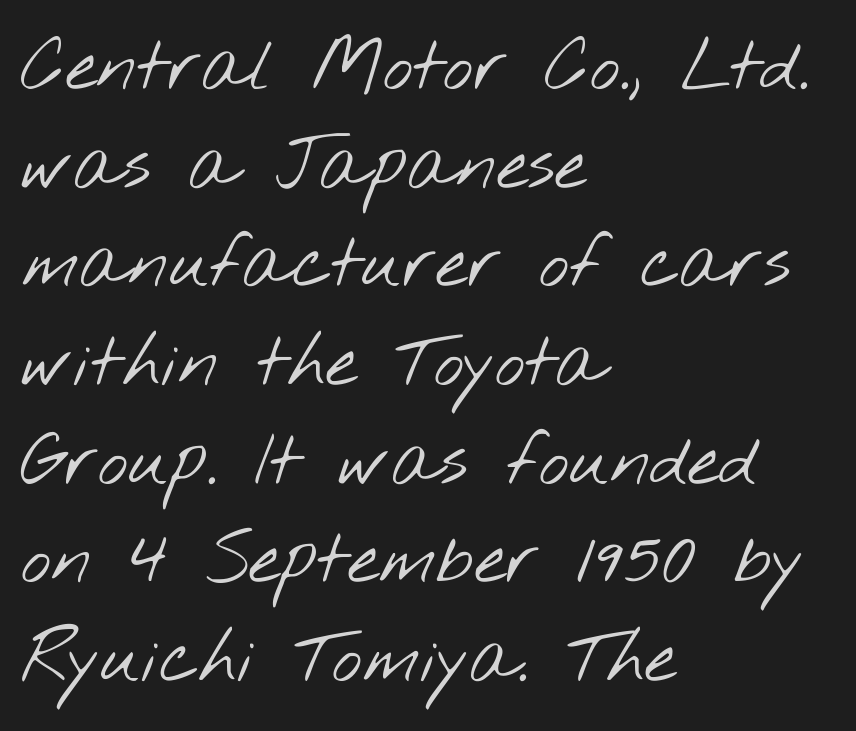
{"serif": "no", "bold": "no", "weight": "light", "width": "wide", "stroke_contrast": "low", "x_height": "small", "monospaced": "no", "underline": "no", "align": "left", "line_spacing": "normal", "line_spacing_ratio": 1.37, "letter_spacing": "normal", "letter_spacing_em": 0.0, "glyph_px": 72}
